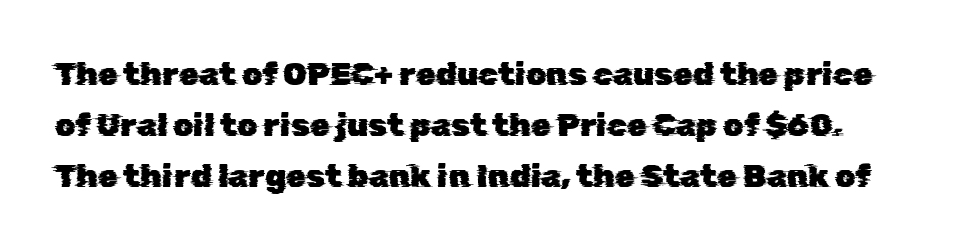
Q: Is the typeface a serif or a sans-serif typeface? A: Sans-serif.
Q: Is the text underlined? A: No.
Q: Is the spacing between letters normal or unusually wide? A: Normal.
Q: Is the spacing between lines tight, normal or loose? A: Normal.
Q: Width (condensed, normal, or wide)? A: Normal.
Q: Stroke contrast? A: Low.
Q: x-height? A: Medium.
Q: Monospaced? A: No.
